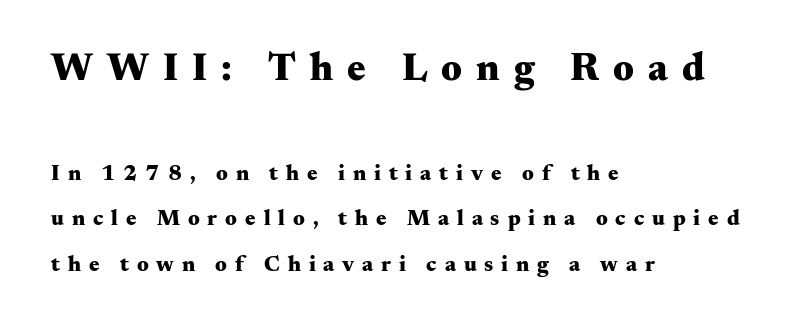
Q: Is the text bold? A: Yes.
Q: Is the text italic (slanted)? A: No, it is upright.
Q: Is the typeface a serif or a sans-serif typeface? A: Serif.
Q: Is the text underlined? A: No.
Q: How is the paragraph aligned? A: Left-aligned.
Q: Is the spacing between letters normal or unusually wide? A: Unusually wide.
Q: Is the spacing between lines tight, normal or loose? A: Loose.
Q: Which block of text is set in a larger size, the first (top) or the second (bottom)? A: The first (top) one.
Q: Width (condensed, normal, or wide)? A: Wide.
Q: Stroke contrast? A: Medium.
Q: x-height? A: Small.
Q: Monospaced? A: No.
